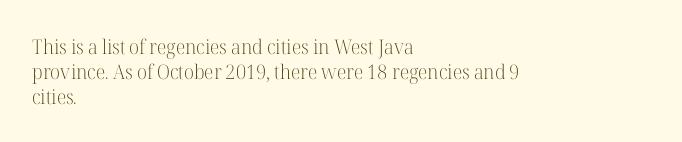
{"italic": "no", "bold": "no", "underline": "no", "align": "left", "line_spacing": "normal", "line_spacing_ratio": 1.25, "letter_spacing": "normal", "letter_spacing_em": 0.0, "glyph_px": 20}
